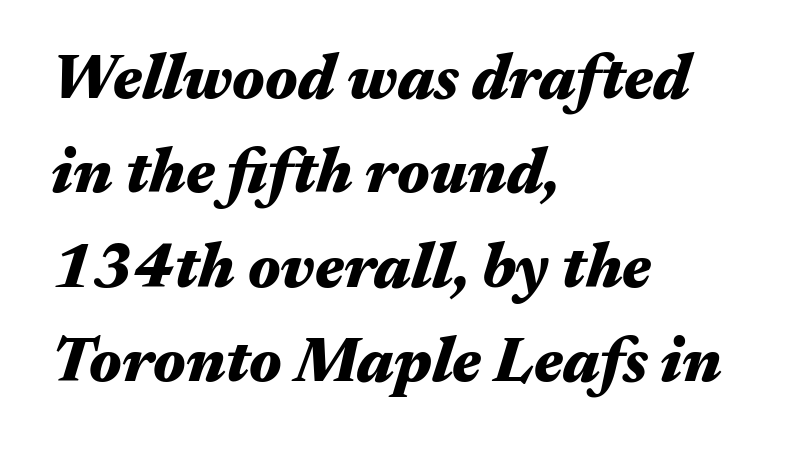
{"italic": "yes", "lean": "right", "slant_degrees": 17, "bold": "yes", "weight": "heavy", "width": "wide", "stroke_contrast": "medium", "x_height": "medium", "monospaced": "no", "underline": "no", "align": "left", "line_spacing": "normal", "line_spacing_ratio": 1.5, "letter_spacing": "normal", "letter_spacing_em": 0.0, "glyph_px": 63}
